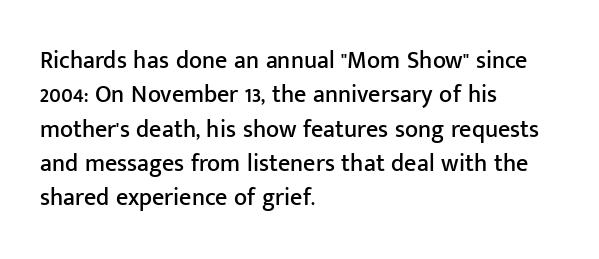
The image shows 24 px text type, upright; set left-aligned, normal line spacing (1.43x), normal letter spacing, not underlined.
